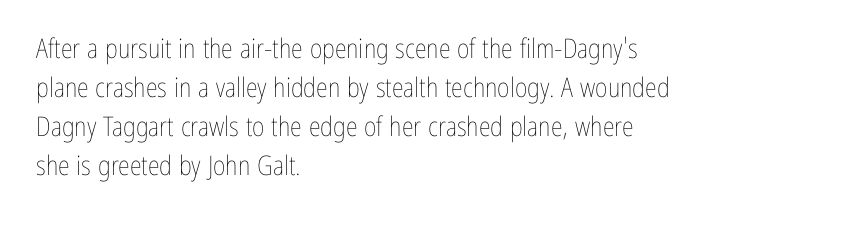
Q: Is the text bold? A: No.
Q: Is the text italic (slanted)? A: No, it is upright.
Q: Is the text underlined? A: No.
Q: How is the paragraph aligned? A: Left-aligned.
Q: Is the spacing between letters normal or unusually wide? A: Normal.
Q: Is the spacing between lines tight, normal or loose? A: Normal.
